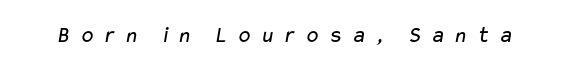
Bare-footed words on every line. This rendering widens character spacing well past its baseline value. No letter is thick-stroked: the sample isn't bold.
